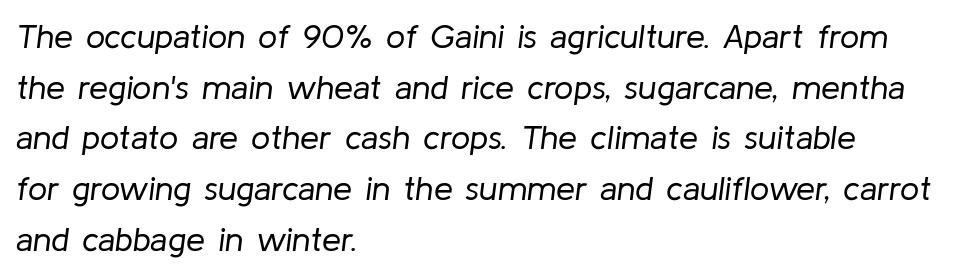
Q: Is the text bold? A: No.
Q: Is the text italic (slanted)? A: Yes, it leans right by about 8 degrees.
Q: Is the text underlined? A: No.
Q: How is the paragraph aligned? A: Left-aligned.
Q: Is the spacing between letters normal or unusually wide? A: Normal.
Q: Is the spacing between lines tight, normal or loose? A: Normal.
Q: Width (condensed, normal, or wide)? A: Normal.
Q: Stroke contrast? A: Low.
Q: x-height? A: Medium.
Q: Monospaced? A: No.
